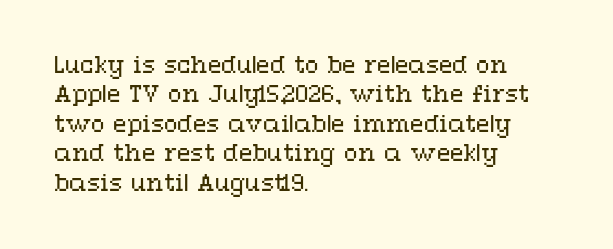
The image shows 22 px text type, upright; set left-aligned, normal line spacing (1.34x), normal letter spacing, not underlined.
